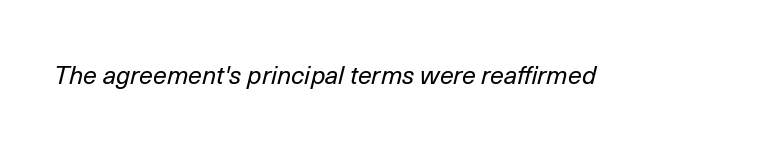
{"italic": "yes", "lean": "right", "slant_degrees": 14, "bold": "no", "underline": "no", "letter_spacing": "normal", "letter_spacing_em": 0.0, "glyph_px": 25}
